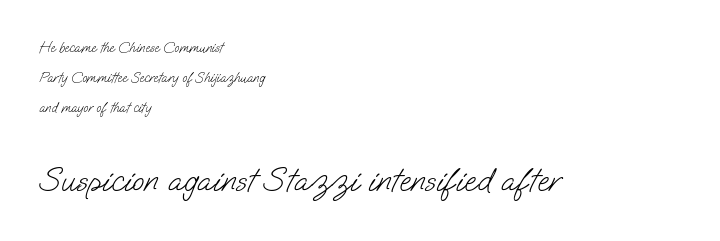
Does extra space separate the letters? No, they use regular spacing. The following chunk of copy outweighs the initial chunk in type size. The passage shown is typeset with a sans-serif family. Caption: multi-line text, flush left, ragged right. Weight: not bold — regular or lighter. The space directly below the letters is spotless.
